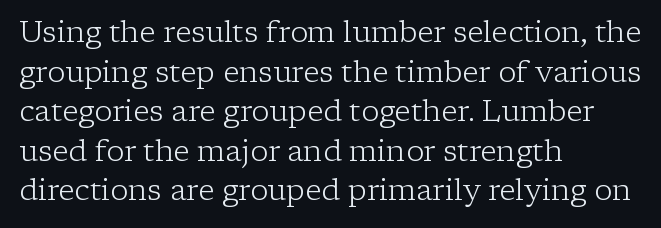
Is the stroke heavy? The answer is a plain regular-or-lighter. What stands out about the letter spacing? Nothing — it is the standard amount. Baseline-to-baseline distance is the conventional proportion of letter height. Examine the stroke ends and you'll spot serifs. Character widths vary here, with narrow letters taking less room than wide ones.
